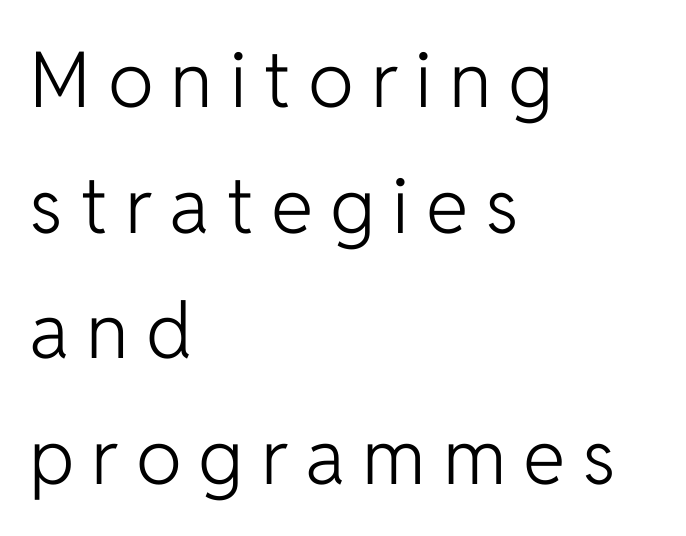
Q: Is the text bold? A: No.
Q: Is the text italic (slanted)? A: No, it is upright.
Q: Is the typeface a serif or a sans-serif typeface? A: Sans-serif.
Q: Is the text underlined? A: No.
Q: How is the paragraph aligned? A: Left-aligned.
Q: Is the spacing between letters normal or unusually wide? A: Unusually wide.
Q: Is the spacing between lines tight, normal or loose? A: Normal.
Q: Width (condensed, normal, or wide)? A: Normal.
Q: Stroke contrast? A: Low.
Q: x-height? A: Medium.
Q: Monospaced? A: No.
